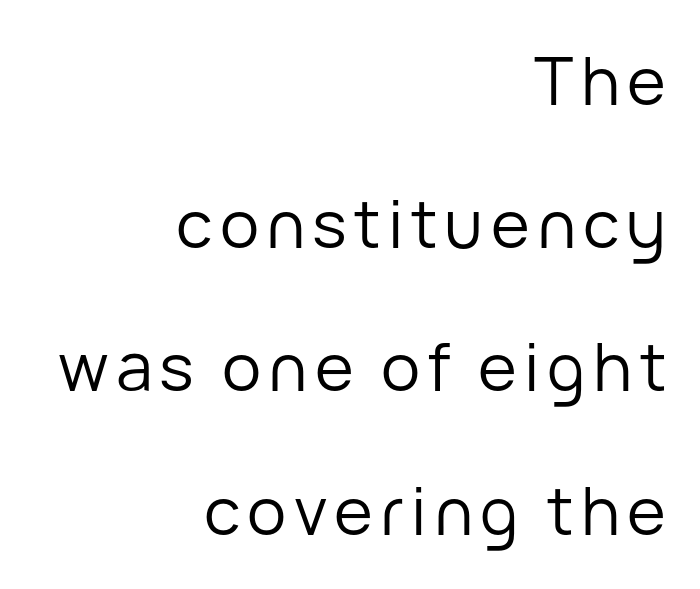
The text block is weighted toward the right margin, trailing off unevenly leftward. Bold? No — there's no thickening of the strokes. You could fit nearly another row in the gap between these rows. Each letter keeps its own natural width here, so spacing adapts to shape.
